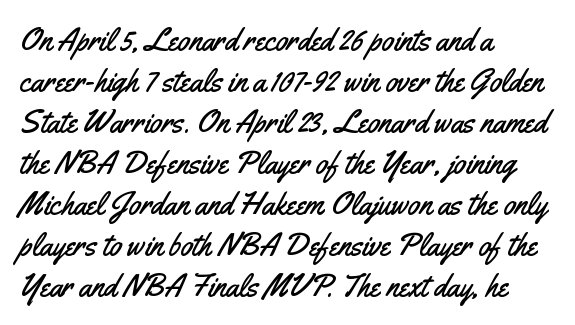
Q: Is the text italic (slanted)? A: Yes.
Q: Is the typeface a serif or a sans-serif typeface? A: Sans-serif.
Q: Is the text underlined? A: No.
Q: How is the paragraph aligned? A: Left-aligned.
Q: Is the spacing between letters normal or unusually wide? A: Normal.
Q: Is the spacing between lines tight, normal or loose? A: Normal.
Q: Width (condensed, normal, or wide)? A: Condensed.
Q: Stroke contrast? A: Medium.
Q: x-height? A: Small.
Q: Monospaced? A: No.
